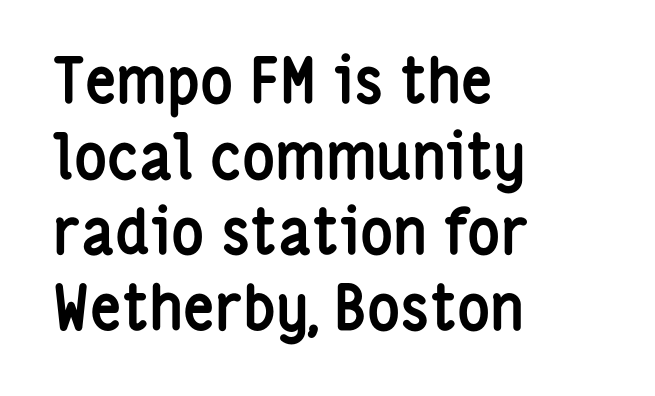
{"serif": "no", "italic": "no", "bold": "yes", "weight": "semibold", "width": "condensed", "stroke_contrast": "low", "x_height": "medium", "monospaced": "no", "underline": "no", "align": "left", "line_spacing_ratio": 1.22, "letter_spacing": "normal", "letter_spacing_em": 0.0, "glyph_px": 62}
